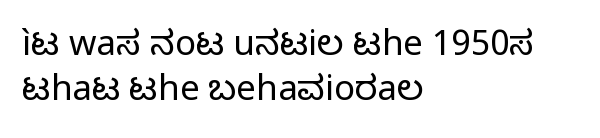
{"serif": "no", "italic": "no", "bold": "no", "weight": "regular", "width": "normal", "stroke_contrast": "low", "x_height": "medium", "monospaced": "no", "underline": "no", "align": "left", "line_spacing": "normal", "line_spacing_ratio": 1.29, "letter_spacing": "normal", "letter_spacing_em": 0.0, "glyph_px": 35}
